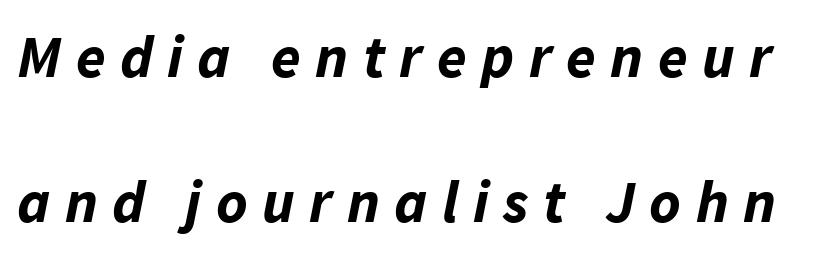
{"italic": "yes", "lean": "right", "slant_degrees": 11, "bold": "yes", "weight": "bold", "width": "normal", "stroke_contrast": "low", "x_height": "medium", "monospaced": "no", "underline": "no", "line_spacing": "loose", "line_spacing_ratio": 2.42, "letter_spacing": "wide", "letter_spacing_em": 0.24, "glyph_px": 60}
